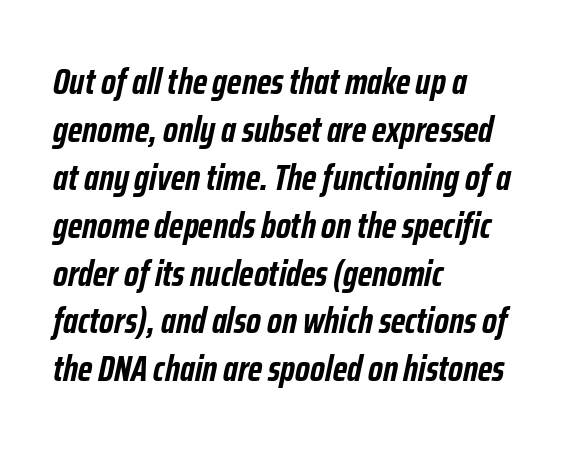
Q: Is the text bold? A: Yes.
Q: Is the text italic (slanted)? A: Yes, it leans right by about 12 degrees.
Q: Is the text underlined? A: No.
Q: How is the paragraph aligned? A: Left-aligned.
Q: Is the spacing between letters normal or unusually wide? A: Normal.
Q: Is the spacing between lines tight, normal or loose? A: Normal.
Q: Width (condensed, normal, or wide)? A: Condensed.
Q: Stroke contrast? A: Low.
Q: x-height? A: Medium.
Q: Monospaced? A: No.
